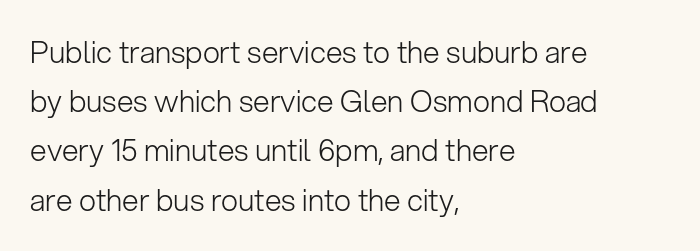
{"serif": "no", "italic": "no", "bold": "no", "weight": "light", "width": "normal", "stroke_contrast": "low", "x_height": "medium", "monospaced": "no", "underline": "no", "align": "left", "line_spacing": "normal", "line_spacing_ratio": 1.64, "letter_spacing": "normal", "letter_spacing_em": 0.0, "glyph_px": 30}
